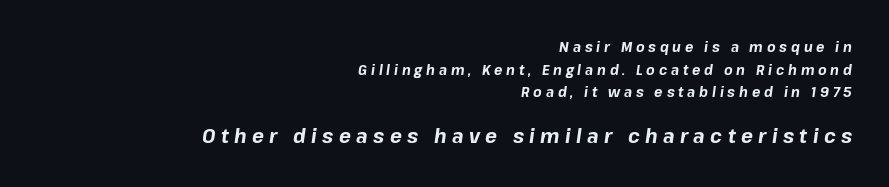
{"italic": "yes", "lean": "right", "slant_degrees": 8, "bold": "yes", "underline": "no", "align": "right", "line_spacing": "normal", "line_spacing_ratio": 1.62, "letter_spacing": "wide", "letter_spacing_em": 0.27, "larger_block": "second", "size_ratio": 1.43, "glyph_px": 20}
